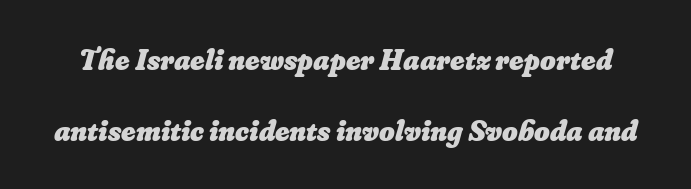
Typographic density is high because the face is bold. Look at the tracking — it's just the regular setting, nothing added. Honestly, the rows look like they've been pulled way apart. The strip under each line holds only bare page. The letters advance in unequal steps, a hallmark of proportional type.
